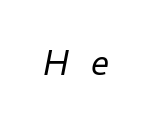
The image shows 45 px light type, italic (leaning right); set unusually wide letter spacing (+0.48 em), not underlined; low stroke contrast and a medium x-height.
